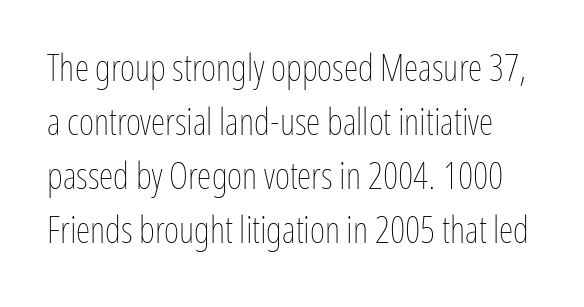
The image shows 37 px thin, condensed type, upright; set normal line spacing (1.46x), normal letter spacing, not underlined; low stroke contrast and a medium x-height.
